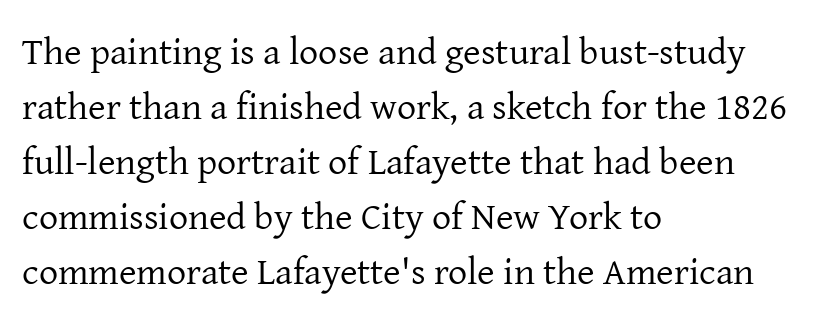
The image shows 38 px regular-weight serif type, upright; set left-aligned, normal line spacing (1.45x), normal letter spacing, not underlined; low stroke contrast and a medium x-height.
